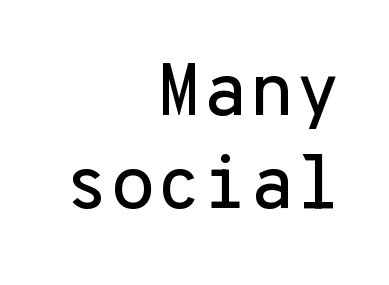
The image shows 75 px sans-serif type, upright, monospaced; set right-aligned, line spacing 1.24x, normal letter spacing, not underlined; low stroke contrast and a medium x-height.
